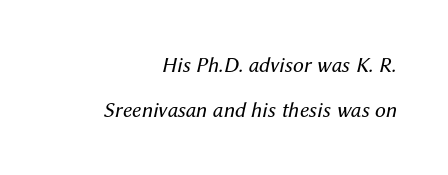
{"italic": "yes", "lean": "right", "slant_degrees": 12, "bold": "no", "underline": "no", "align": "right", "line_spacing": "loose", "line_spacing_ratio": 2.03, "letter_spacing": "normal", "letter_spacing_em": 0.0, "glyph_px": 22}
